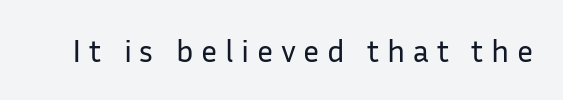
The image shows 32 px regular-weight sans-serif type, upright; set unusually wide letter spacing (+0.24 em), not underlined; low stroke contrast and a medium x-height.
